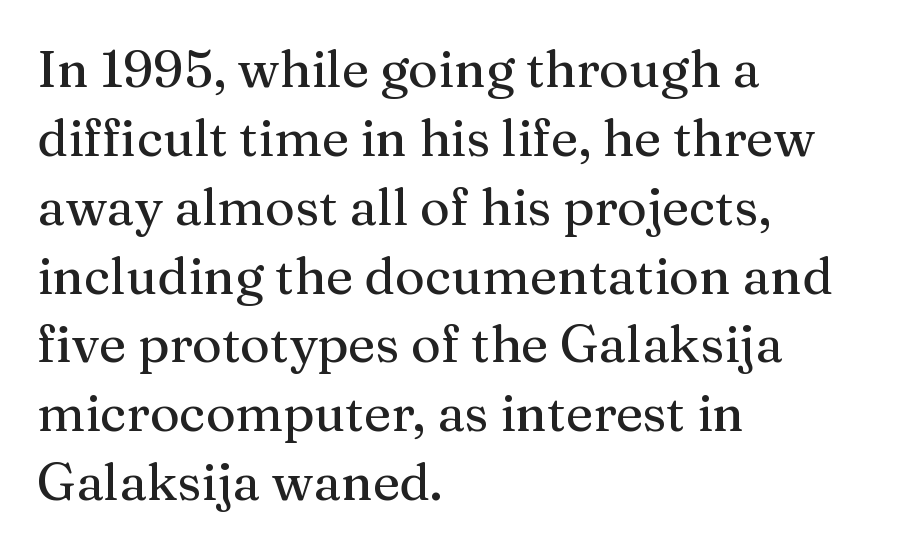
Q: Is the text italic (slanted)? A: No, it is upright.
Q: Is the typeface a serif or a sans-serif typeface? A: Serif.
Q: Is the text underlined? A: No.
Q: How is the paragraph aligned? A: Left-aligned.
Q: Is the spacing between letters normal or unusually wide? A: Normal.
Q: Is the spacing between lines tight, normal or loose? A: Normal.
Q: Width (condensed, normal, or wide)? A: Normal.
Q: Stroke contrast? A: Medium.
Q: x-height? A: Medium.
Q: Monospaced? A: No.
